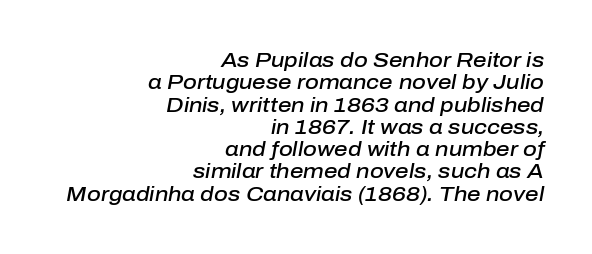
The image shows 21 px text type, italic (leaning right); set right-aligned, tight line spacing (1.06x), normal letter spacing, not underlined.
